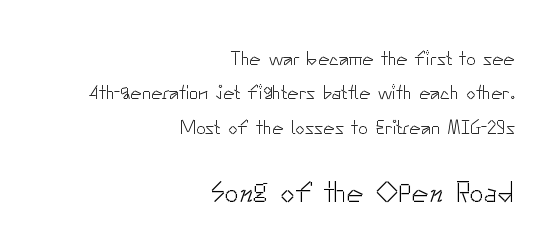
Q: Is the text bold? A: No.
Q: Is the text italic (slanted)? A: No, it is upright.
Q: Is the typeface a serif or a sans-serif typeface? A: Sans-serif.
Q: Is the text underlined? A: No.
Q: How is the paragraph aligned? A: Right-aligned.
Q: Is the spacing between letters normal or unusually wide? A: Normal.
Q: Which block of text is set in a larger size, the first (top) or the second (bottom)? A: The second (bottom) one.
Q: Width (condensed, normal, or wide)? A: Normal.
Q: Stroke contrast? A: Low.
Q: x-height? A: Small.
Q: Monospaced? A: No.
